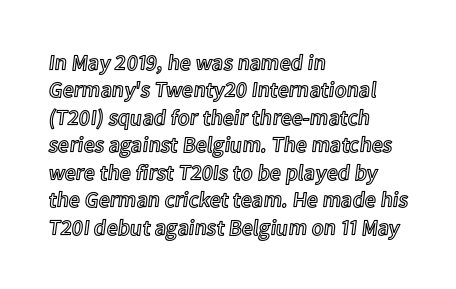
Q: Is the text italic (slanted)? A: Yes.
Q: Is the text underlined? A: No.
Q: How is the paragraph aligned? A: Left-aligned.
Q: Is the spacing between letters normal or unusually wide? A: Normal.
Q: Is the spacing between lines tight, normal or loose? A: Normal.
